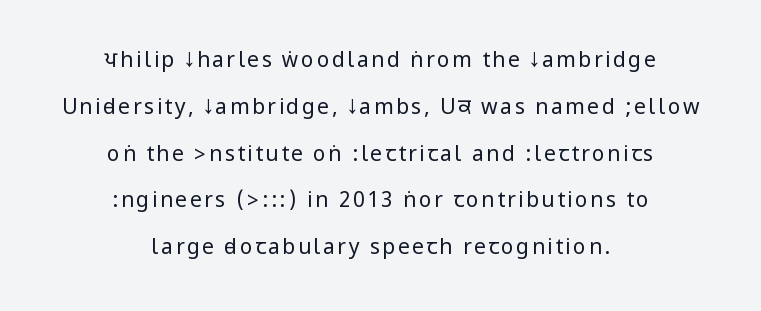
The space beneath each line is pristine and unruled. This is not heavy type; no bold has been used. The text block is weighted toward neither margin, spreading evenly from the middle. Honestly, the rows look like they've been pulled way apart.
